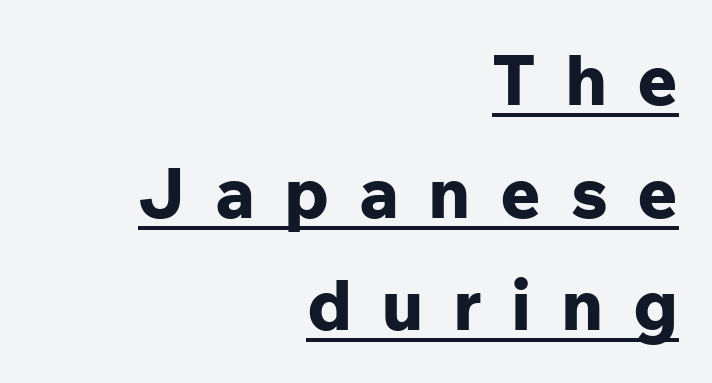
{"serif": "no", "italic": "no", "bold": "yes", "weight": "bold", "width": "normal", "stroke_contrast": "low", "x_height": "medium", "monospaced": "no", "underline": "yes", "align": "right", "line_spacing": "normal", "line_spacing_ratio": 1.61, "letter_spacing": "wide", "letter_spacing_em": 0.42, "glyph_px": 70}
